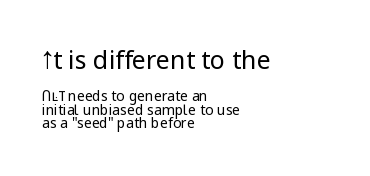
{"italic": "no", "bold": "no", "underline": "no", "align": "left", "line_spacing": "tight", "line_spacing_ratio": 0.97, "letter_spacing": "normal", "letter_spacing_em": 0.0, "larger_block": "first", "size_ratio": 1.79, "glyph_px": 25}
